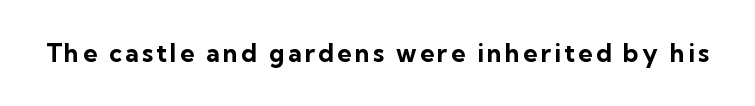
Q: Is the text bold? A: Yes.
Q: Is the text italic (slanted)? A: No, it is upright.
Q: Is the text underlined? A: No.
